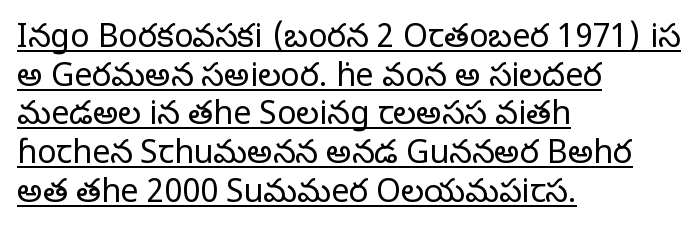
The image shows 32 px regular-weight serif type, upright; set left-aligned, line spacing 1.21x, normal letter spacing, underlined; low stroke contrast and a large x-height.
